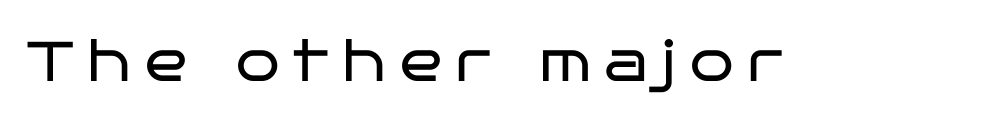
Between one letter and the next there's a generous, obvious gap. Is there any slant? The stems are plumb. You can tell from the bare stems that sans-serif type was used. The typeface has the unassuming heft of standard copy or less. The passage shown is typed in a proportional face where columns would drift.
